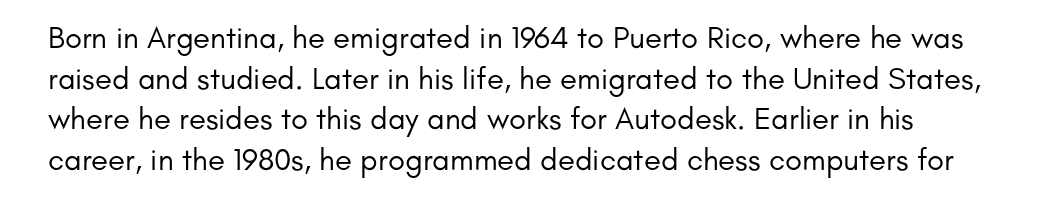
Q: Is the text bold? A: No.
Q: Is the text italic (slanted)? A: No, it is upright.
Q: Is the typeface a serif or a sans-serif typeface? A: Sans-serif.
Q: Is the text underlined? A: No.
Q: Is the spacing between letters normal or unusually wide? A: Normal.
Q: Is the spacing between lines tight, normal or loose? A: Normal.
Q: Width (condensed, normal, or wide)? A: Normal.
Q: Stroke contrast? A: Low.
Q: x-height? A: Small.
Q: Monospaced? A: No.
